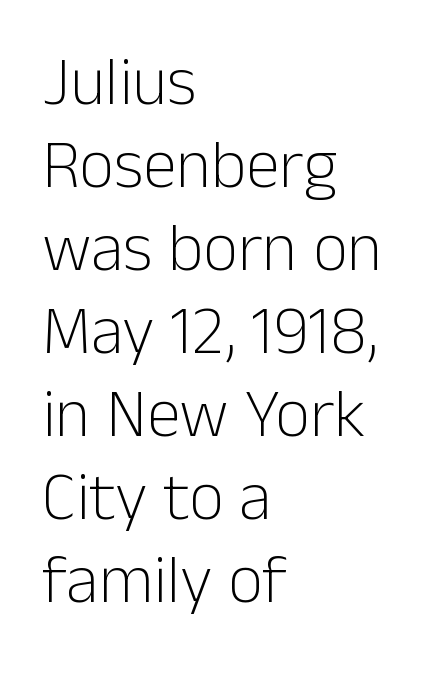
Q: Is the text bold? A: No.
Q: Is the text italic (slanted)? A: No, it is upright.
Q: Is the typeface a serif or a sans-serif typeface? A: Sans-serif.
Q: Is the text underlined? A: No.
Q: How is the paragraph aligned? A: Left-aligned.
Q: Is the spacing between letters normal or unusually wide? A: Normal.
Q: Width (condensed, normal, or wide)? A: Normal.
Q: Stroke contrast? A: Low.
Q: x-height? A: Medium.
Q: Monospaced? A: No.
